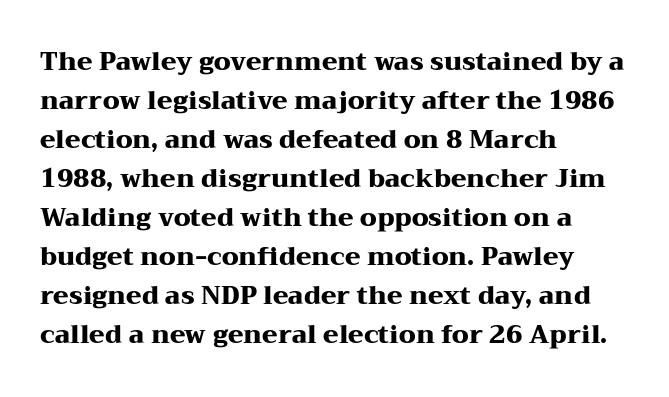
{"italic": "no", "bold": "yes", "underline": "no", "align": "left", "line_spacing": "normal", "line_spacing_ratio": 1.56, "letter_spacing": "normal", "letter_spacing_em": 0.0, "glyph_px": 25}
